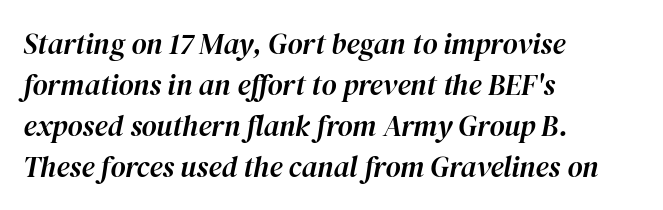
Q: Is the text italic (slanted)? A: Yes, it leans right by about 12 degrees.
Q: Is the text underlined? A: No.
Q: How is the paragraph aligned? A: Left-aligned.
Q: Is the spacing between letters normal or unusually wide? A: Normal.
Q: Is the spacing between lines tight, normal or loose? A: Normal.
Q: Width (condensed, normal, or wide)? A: Normal.
Q: Stroke contrast? A: High.
Q: x-height? A: Medium.
Q: Monospaced? A: No.
